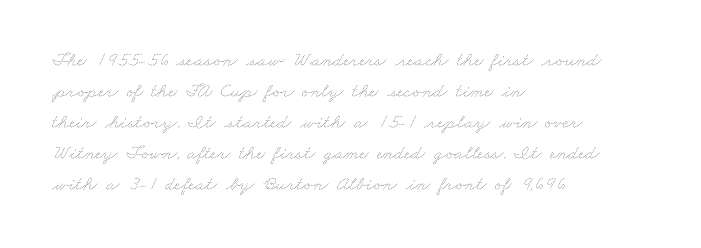
{"bold": "no", "underline": "no", "align": "left", "line_spacing": "normal", "line_spacing_ratio": 1.55, "letter_spacing": "normal", "letter_spacing_em": 0.0, "glyph_px": 20}
